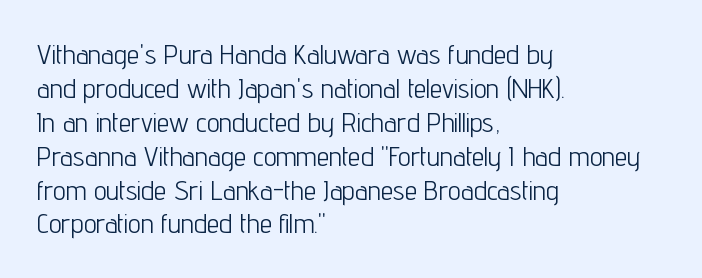
{"serif": "no", "italic": "no", "bold": "no", "weight": "light", "width": "condensed", "stroke_contrast": "low", "x_height": "medium", "monospaced": "no", "underline": "no", "align": "left", "line_spacing_ratio": 1.21, "letter_spacing": "normal", "letter_spacing_em": 0.0, "glyph_px": 28}
